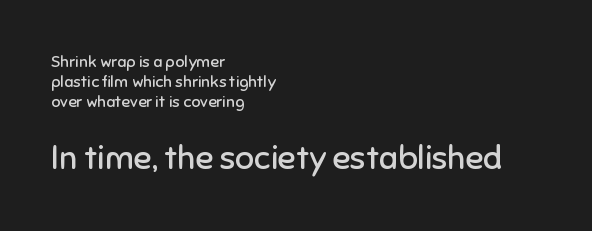
This sample has the flowing, uneven cadence of proportional lettering. Does the type have serifs? No, each stem ends abruptly. This rendering uses left alignment, leaving the right contour irregular. Stems here are at most as thick as an everyday book face.
